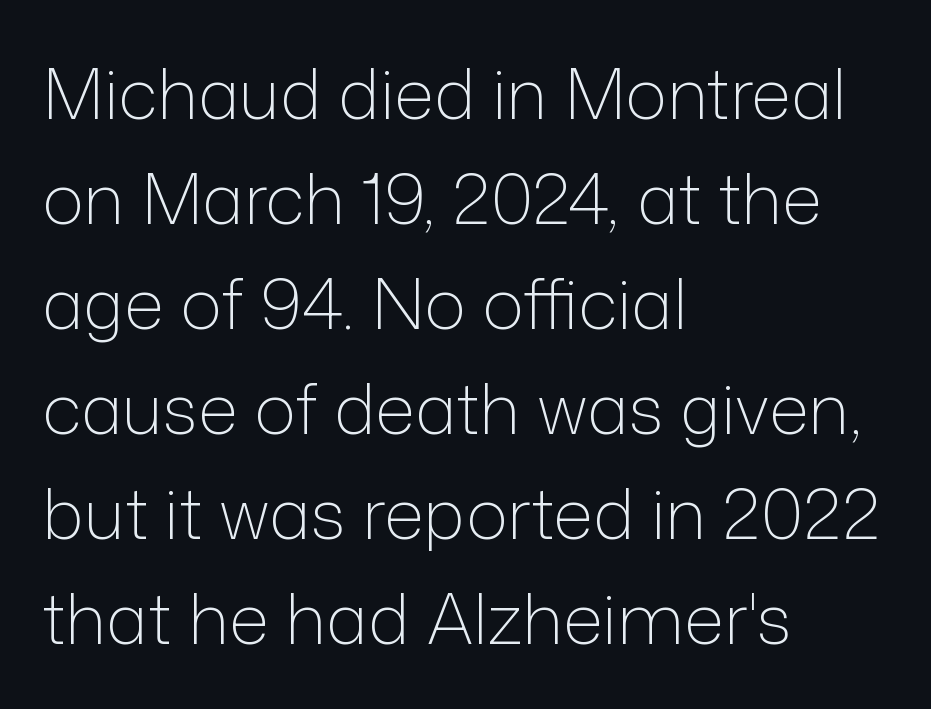
{"serif": "no", "italic": "no", "bold": "no", "weight": "light", "width": "normal", "stroke_contrast": "low", "x_height": "medium", "monospaced": "no", "underline": "no", "align": "left", "line_spacing": "normal", "line_spacing_ratio": 1.5, "letter_spacing": "normal", "letter_spacing_em": 0.0, "glyph_px": 70}
